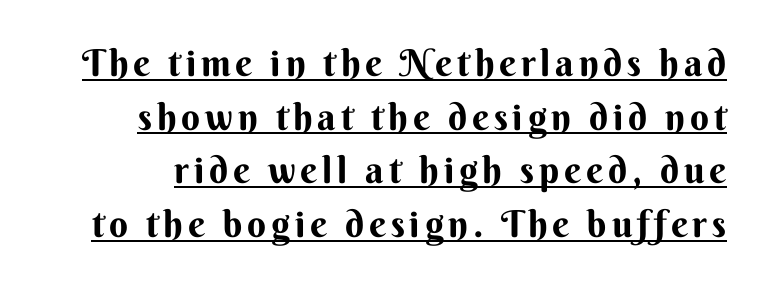
The image shows 37 px sans-serif type, upright; set normal line spacing (1.45x), underlined; medium stroke contrast and a small x-height.
